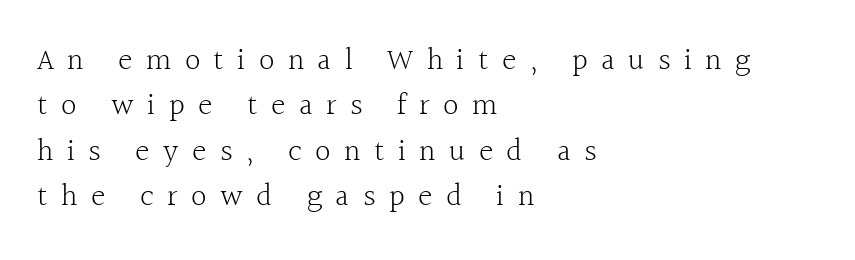
Q: Is the text bold? A: No.
Q: Is the text italic (slanted)? A: No, it is upright.
Q: Is the typeface a serif or a sans-serif typeface? A: Serif.
Q: Is the text underlined? A: No.
Q: How is the paragraph aligned? A: Left-aligned.
Q: Is the spacing between letters normal or unusually wide? A: Unusually wide.
Q: Is the spacing between lines tight, normal or loose? A: Normal.
Q: Width (condensed, normal, or wide)? A: Normal.
Q: x-height? A: Medium.
Q: Monospaced? A: No.
